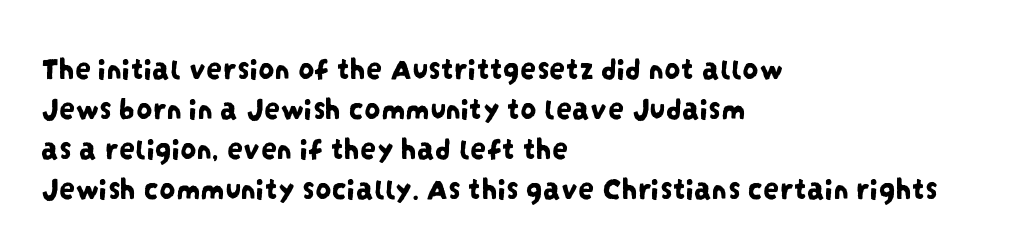
The image shows 32 px condensed sans-serif type; set left-aligned, normal line spacing (1.25x), normal letter spacing, not underlined; low stroke contrast and a large x-height.
